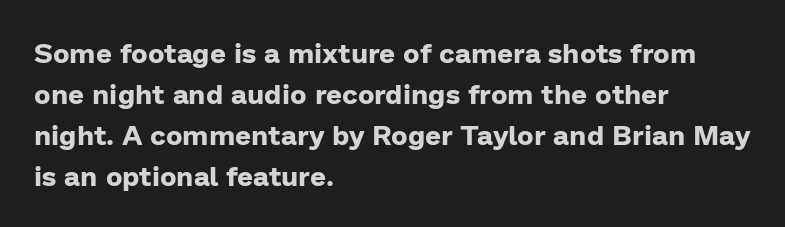
Q: Is the text bold? A: Yes.
Q: Is the text italic (slanted)? A: No, it is upright.
Q: Is the typeface a serif or a sans-serif typeface? A: Sans-serif.
Q: Is the text underlined? A: No.
Q: How is the paragraph aligned? A: Left-aligned.
Q: Is the spacing between letters normal or unusually wide? A: Normal.
Q: Is the spacing between lines tight, normal or loose? A: Normal.
Q: Width (condensed, normal, or wide)? A: Normal.
Q: Stroke contrast? A: Low.
Q: x-height? A: Medium.
Q: Monospaced? A: No.
